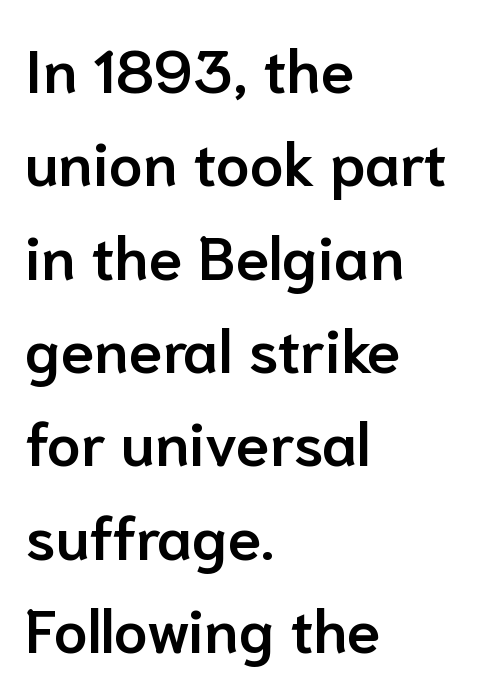
The image shows 61 px semibold sans-serif type, upright; set left-aligned, normal line spacing (1.53x), normal letter spacing, not underlined; low stroke contrast and a medium x-height.
